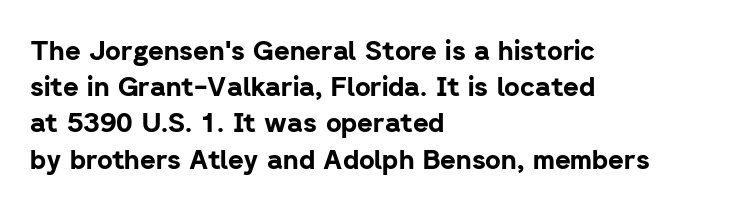
The image shows 27 px bold type, upright; set left-aligned, normal line spacing (1.34x), normal letter spacing, not underlined.
